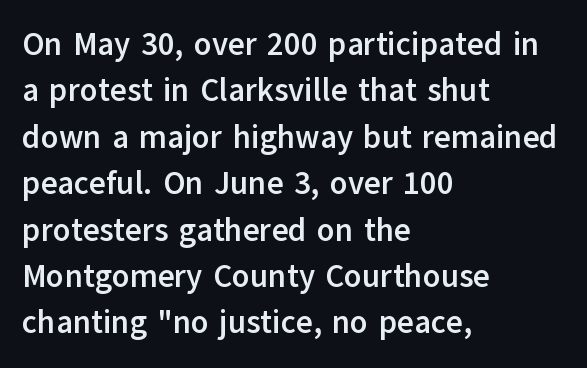
Q: Is the text bold? A: Yes.
Q: Is the text italic (slanted)? A: No, it is upright.
Q: Is the typeface a serif or a sans-serif typeface? A: Sans-serif.
Q: Is the text underlined? A: No.
Q: How is the paragraph aligned? A: Left-aligned.
Q: Is the spacing between letters normal or unusually wide? A: Normal.
Q: Is the spacing between lines tight, normal or loose? A: Normal.
Q: Width (condensed, normal, or wide)? A: Normal.
Q: Stroke contrast? A: Low.
Q: x-height? A: Medium.
Q: Monospaced? A: No.
